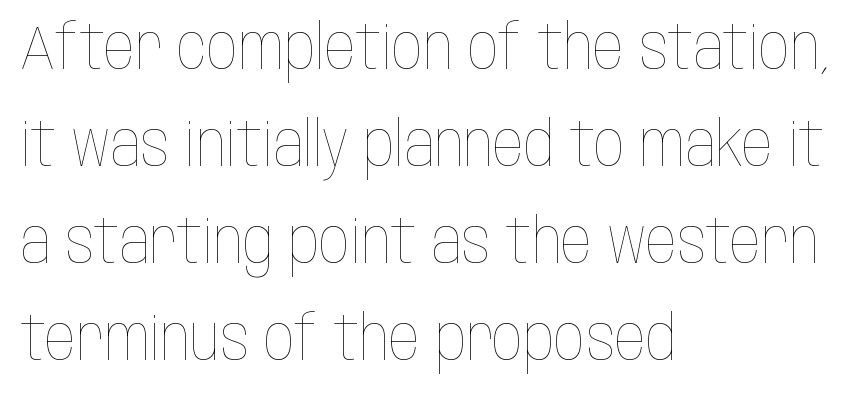
Looks like regular typesetting: each glyph gets only the width it needs. The lines are quadded left. Default kerning and tracking; the words read as compact shapes. A roman cut, with each character standing at attention.
